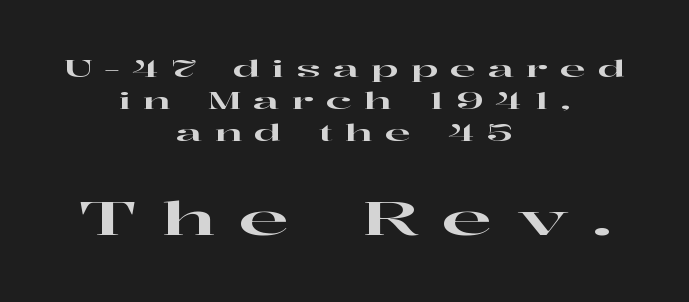
The image shows 47 px wide serif type, upright; set centered, normal line spacing (1.34x), unusually wide letter spacing (+0.5 em), not underlined; the second (bottom) block is 1.96x larger; high stroke contrast and a medium x-height.
